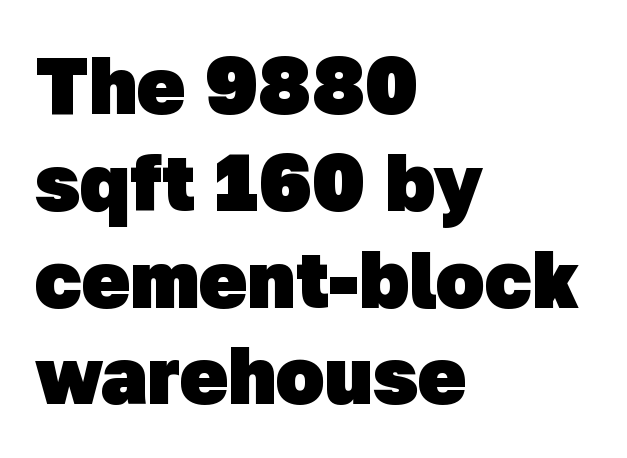
A typesetter would label this face a sans. Bare-footed words on every line. Standard letterfit; no display-style spreading of the glyphs. The passage is arranged the way most books set body copy — flush left.
